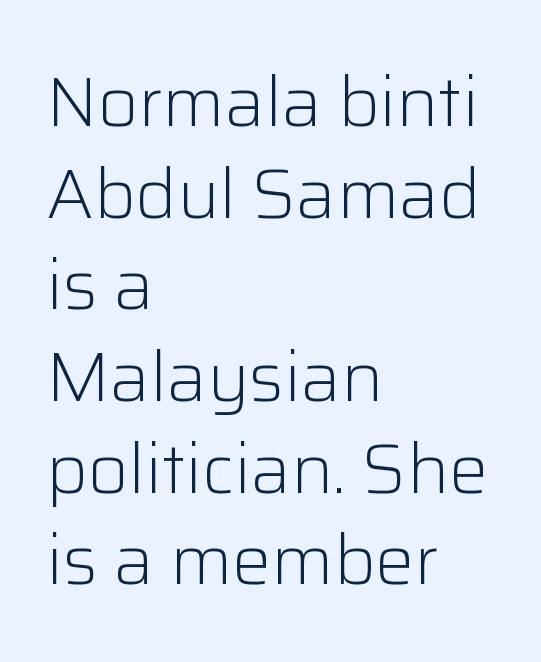
{"serif": "no", "italic": "no", "bold": "no", "weight": "light", "width": "normal", "stroke_contrast": "low", "x_height": "medium", "monospaced": "no", "underline": "no", "align": "left", "line_spacing": "normal", "line_spacing_ratio": 1.31, "letter_spacing": "normal", "letter_spacing_em": 0.0, "glyph_px": 70}
